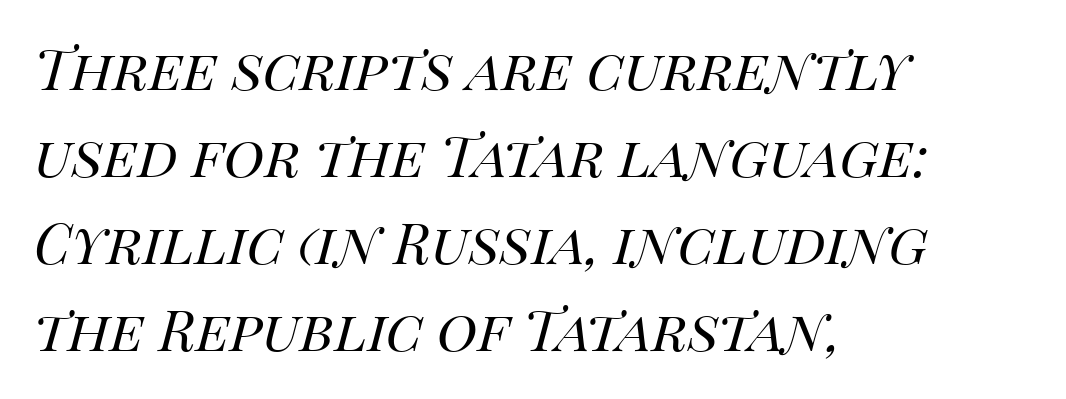
The image shows 69 px regular-weight type, italic (leaning right); set left-aligned, normal line spacing (1.26x), normal letter spacing, not underlined; high stroke contrast and a large x-height.
